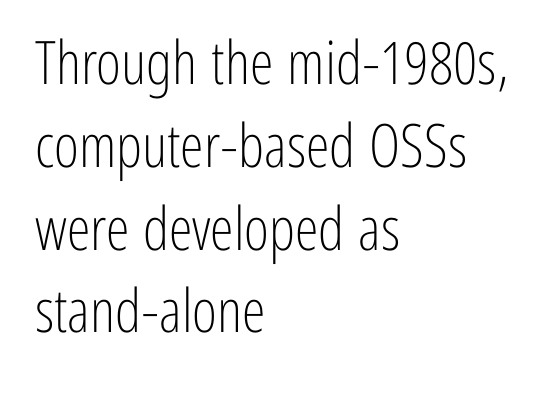
Character widths vary here, with narrow letters taking less room than wide ones. No word sits above an underline. Is this a heavy cut? Hardly; it is regular or lighter. This sample uses plain, unmodified letter spacing. The lines sit at an ordinary, default distance from one another. Does the copy run flush right? No — it runs flush left.
